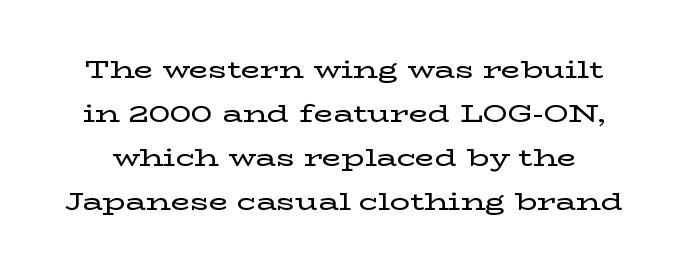
Q: Is the text italic (slanted)? A: No, it is upright.
Q: Is the text underlined? A: No.
Q: Is the spacing between letters normal or unusually wide? A: Normal.
